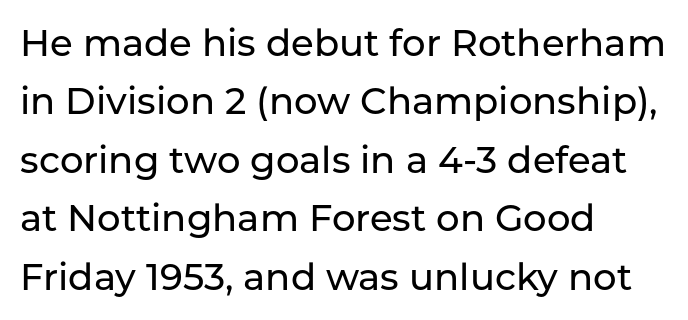
I'd call this a sans setting — the letters go barefoot. Each letter keeps its own natural width here, so spacing adapts to shape. Regular leading. Descender tails drop into unmarked territory. The letterforms sit shoulder to shoulder at normal distance. Notice how the stems are strictly vertical — no italics here.
